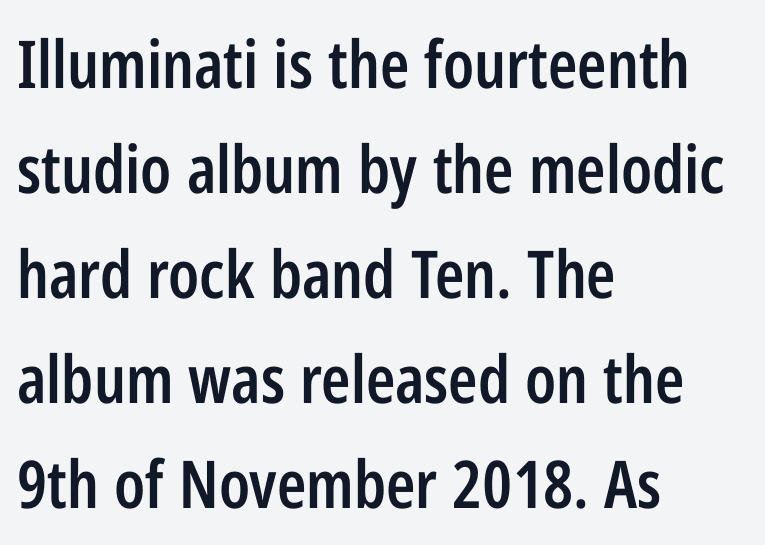
Does the type have serifs? No, each stem ends abruptly. Default kerning and tracking; the words read as compact shapes. Is the block centered? No — it sits flush against the left margin. Designer's note — italics off, roman on. Horizontal bands of white between lines are of average thickness.
